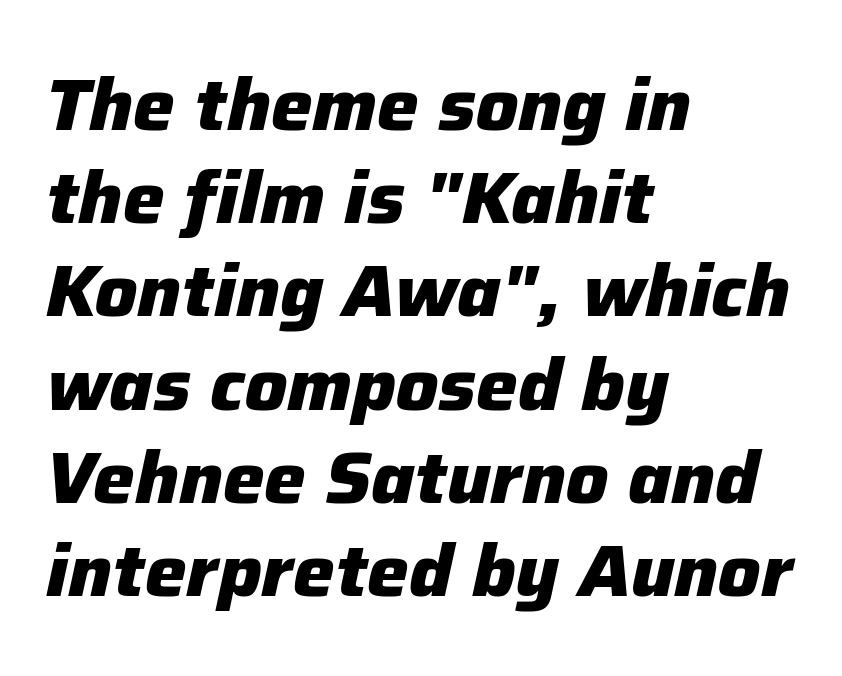
The image shows 74 px heavy type, italic (leaning right); set left-aligned, normal line spacing (1.26x), normal letter spacing, not underlined; low stroke contrast and a medium x-height.
